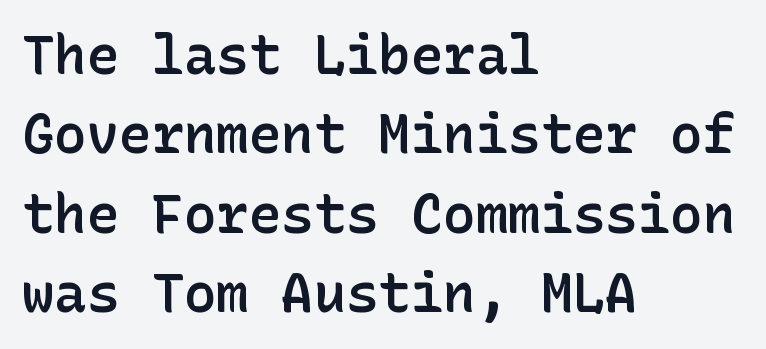
{"serif": "no", "italic": "no", "bold": "semi", "weight": "semibold", "width": "normal", "stroke_contrast": "low", "x_height": "medium", "underline": "no", "align": "left", "line_spacing": "normal", "line_spacing_ratio": 1.47, "letter_spacing": "normal", "letter_spacing_em": 0.0, "glyph_px": 54}
